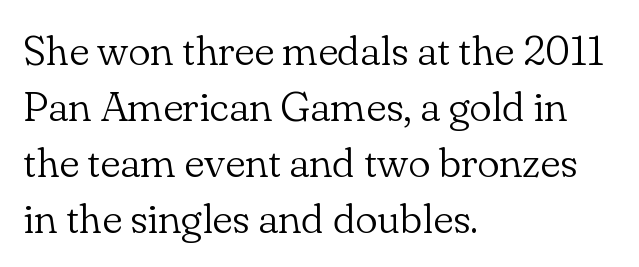
The image shows 42 px light serif type, upright; set left-aligned, normal line spacing (1.33x), normal letter spacing, not underlined; low stroke contrast and a small x-height.
